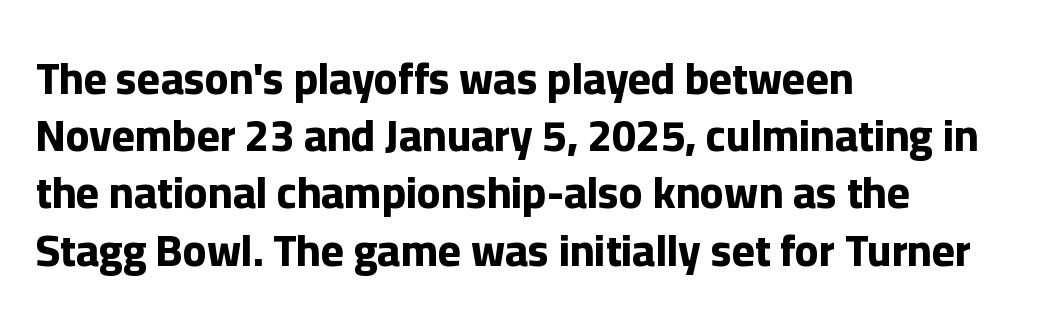
{"serif": "no", "italic": "no", "bold": "yes", "weight": "bold", "width": "normal", "stroke_contrast": "low", "x_height": "medium", "monospaced": "no", "underline": "no", "align": "left", "line_spacing": "normal", "line_spacing_ratio": 1.3, "letter_spacing": "normal", "letter_spacing_em": 0.0, "glyph_px": 44}
